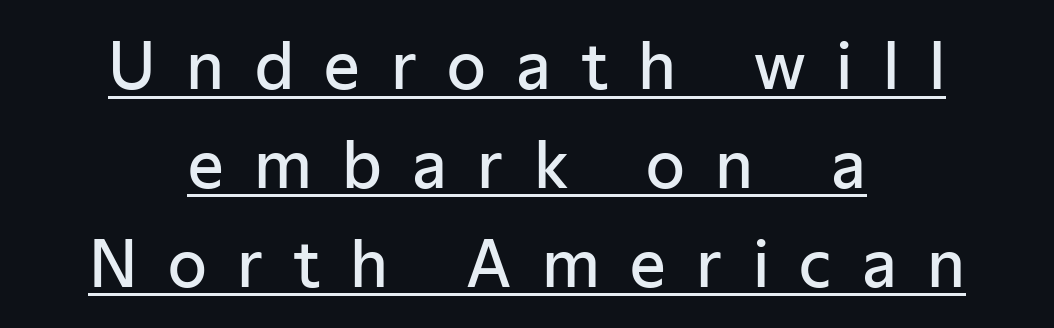
{"serif": "no", "italic": "no", "bold": "semi", "weight": "semibold", "width": "normal", "stroke_contrast": "low", "x_height": "medium", "monospaced": "no", "underline": "yes", "align": "center", "line_spacing": "normal", "line_spacing_ratio": 1.57, "letter_spacing": "wide", "letter_spacing_em": 0.48, "glyph_px": 63}
